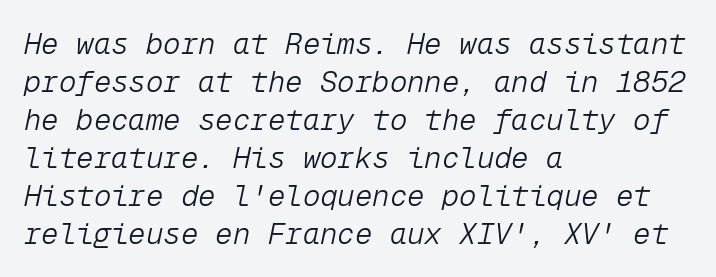
{"italic": "yes", "lean": "right", "slant_degrees": 12, "bold": "no", "weight": "light", "width": "normal", "stroke_contrast": "low", "x_height": "medium", "monospaced": "yes", "underline": "no", "align": "left", "line_spacing": "normal", "line_spacing_ratio": 1.31, "letter_spacing": "normal", "letter_spacing_em": 0.0, "glyph_px": 29}
